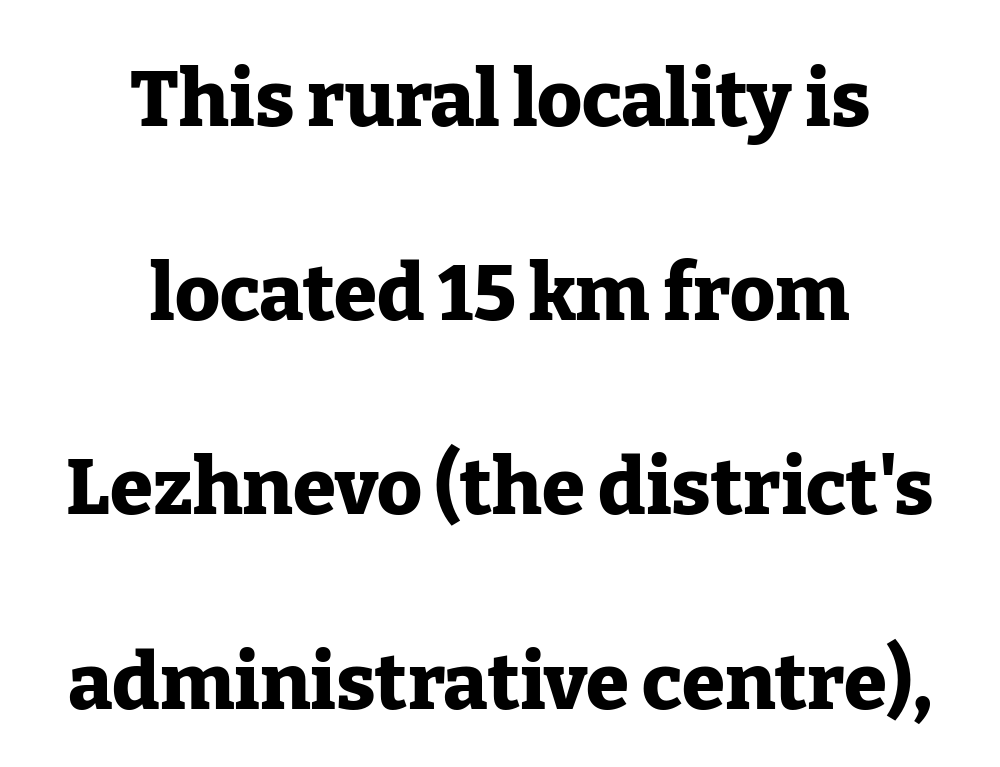
This rendering uses center alignment, leaving both contours irregular but symmetric. What weight is shown? A full bold with thick strokes. How are the letters spaced? Ordinarily, with no added tracking. This is roman type, the default non-slanted kind. Serifs: yes, visible at the terminals of the letterforms.
